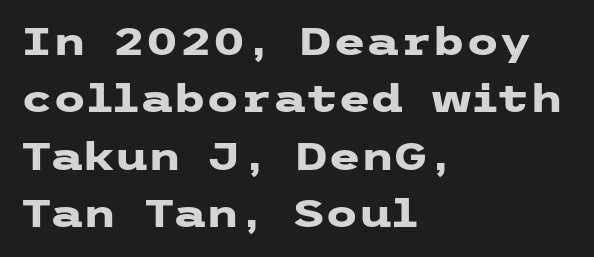
These words are printed bold, with thick strokes throughout. Teacher's note: observe the even left margin — that is flush-left alignment. The rendering uses a moderate line-height, typical for paragraphs. The lettering holds an erect, upright posture throughout. The characters display no serif detailing; their extremities are plain. The rendering keeps characters at their native spacing.
